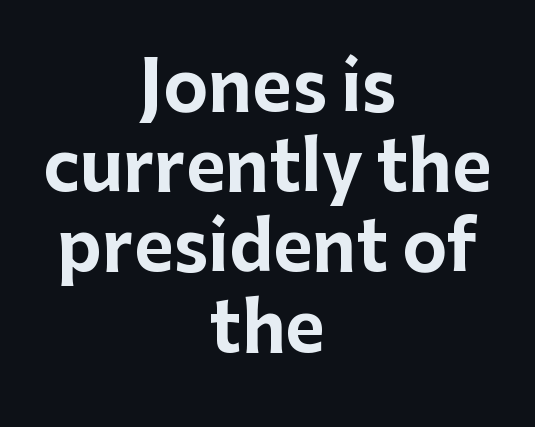
{"serif": "no", "italic": "no", "bold": "yes", "weight": "bold", "width": "normal", "stroke_contrast": "low", "x_height": "medium", "monospaced": "no", "underline": "no", "align": "center", "line_spacing_ratio": 1.18, "letter_spacing": "normal", "letter_spacing_em": 0.0, "glyph_px": 68}
